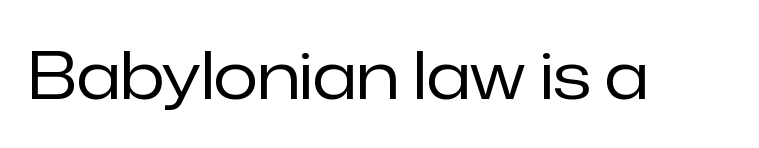
The image shows 65 px regular-weight sans-serif type, upright; set normal letter spacing, not underlined; low stroke contrast and a medium x-height.
